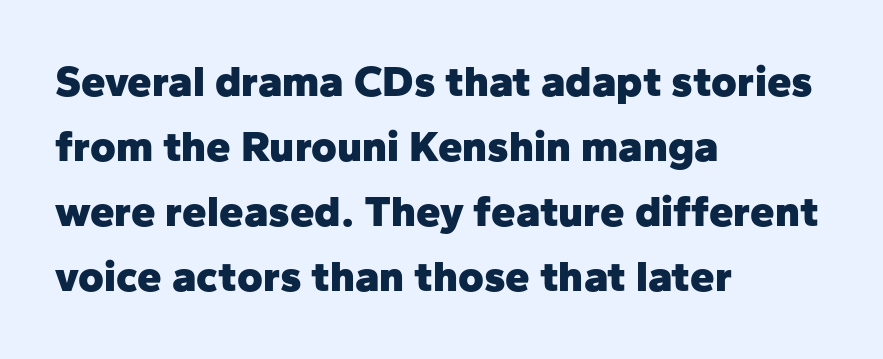
Posture: upright roman. Is the letter spacing exaggerated? No — it looks like the ordinary default. Do the characters align in a grid? No, the font is proportional. Descenders hang freely into open space.
